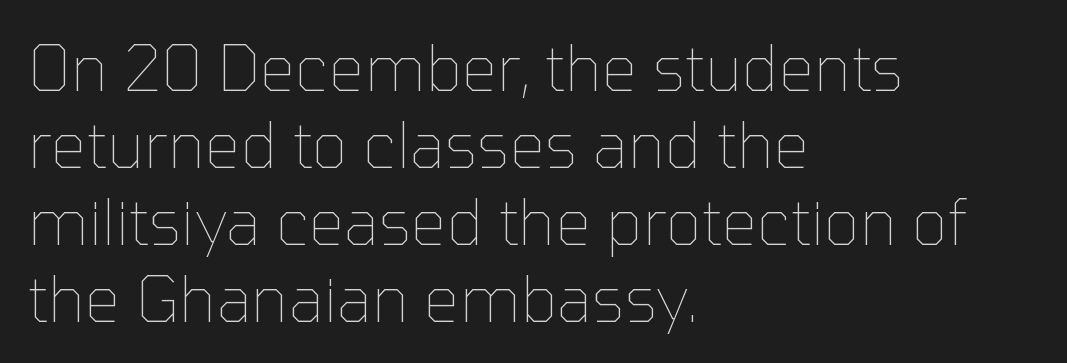
The image shows 63 px thin type, upright; set left-aligned, line spacing 1.22x, normal letter spacing, not underlined; low stroke contrast and a medium x-height.
